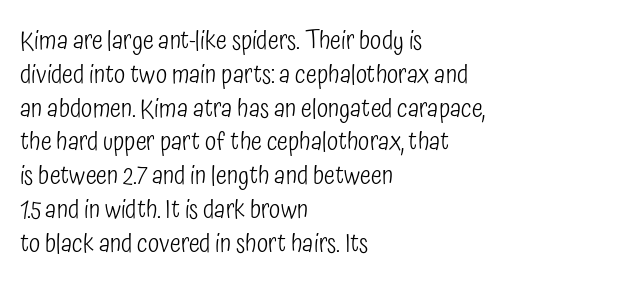
{"italic": "no", "bold": "no", "underline": "no", "align": "left", "line_spacing": "normal", "line_spacing_ratio": 1.3, "letter_spacing": "normal", "letter_spacing_em": 0.0, "glyph_px": 26}
